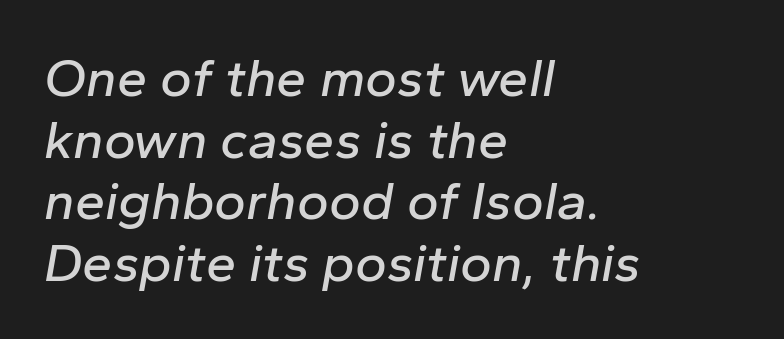
The image shows 54 px text type, italic (leaning right); set left-aligned, tight line spacing (1.14x), normal letter spacing, not underlined; low stroke contrast and a medium x-height.
